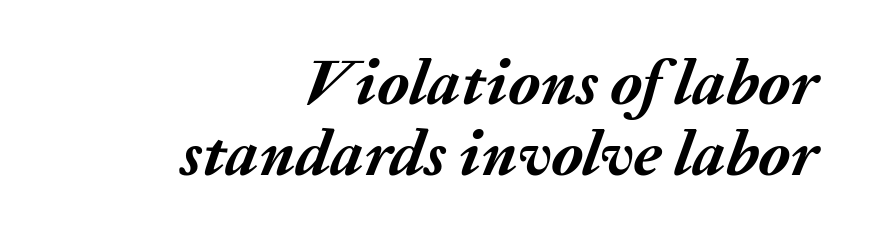
Q: Is the text bold? A: Yes.
Q: Is the text italic (slanted)? A: Yes, it leans right by about 20 degrees.
Q: Is the text underlined? A: No.
Q: How is the paragraph aligned? A: Right-aligned.
Q: Is the spacing between letters normal or unusually wide? A: Normal.
Q: Is the spacing between lines tight, normal or loose? A: Tight.
Q: Width (condensed, normal, or wide)? A: Normal.
Q: Stroke contrast? A: Medium.
Q: x-height? A: Medium.
Q: Monospaced? A: No.
